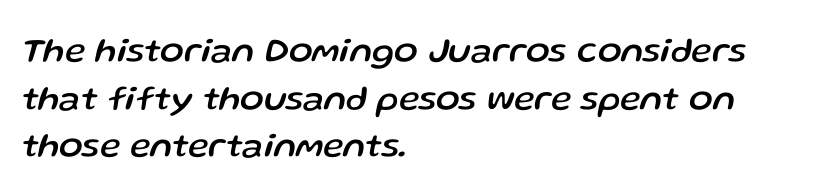
Each new line begins a customary step beneath the previous one. Rule under the text: the space is simply empty. Here the designer chose a conventional face with non-uniform glyph widths. Is the letter spacing exaggerated? No — it looks like the ordinary default. The lettering tilts uniformly, giving the passage an italic look.
